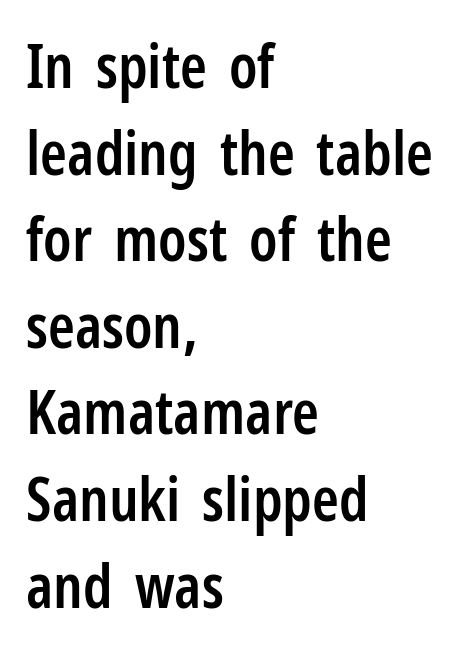
{"serif": "no", "italic": "no", "bold": "semi", "weight": "semibold", "width": "condensed", "stroke_contrast": "low", "x_height": "medium", "monospaced": "no", "underline": "no", "align": "left", "line_spacing": "normal", "line_spacing_ratio": 1.42, "letter_spacing": "normal", "letter_spacing_em": 0.0, "glyph_px": 61}
